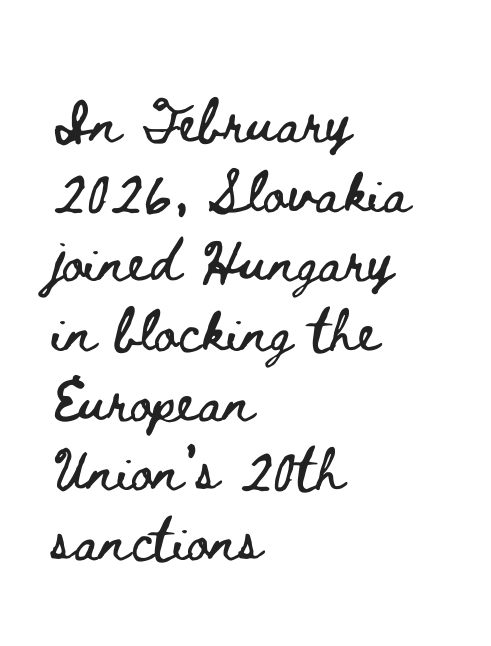
{"width": "wide", "stroke_contrast": "low", "x_height": "small", "monospaced": "no", "underline": "no", "align": "left", "line_spacing": "normal", "line_spacing_ratio": 1.29, "letter_spacing": "normal", "letter_spacing_em": 0.0, "glyph_px": 54}
